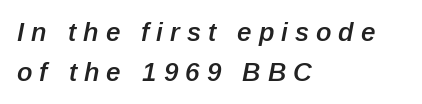
Notice how the passage keeps a crisp vertical edge on the left only. Just letters on the line, the space beneath them empty. The line-height multiplier appears to be the usual default. The letters are slanted; this is an italic face. Caption: expanded tracking, letters set apart.
